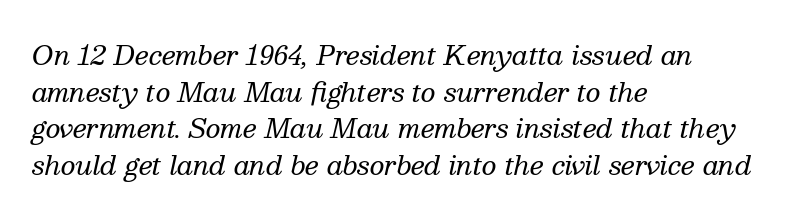
Q: Is the text bold? A: No.
Q: Is the text italic (slanted)? A: Yes, it leans right by about 13 degrees.
Q: Is the text underlined? A: No.
Q: How is the paragraph aligned? A: Left-aligned.
Q: Is the spacing between letters normal or unusually wide? A: Normal.
Q: Is the spacing between lines tight, normal or loose? A: Normal.
